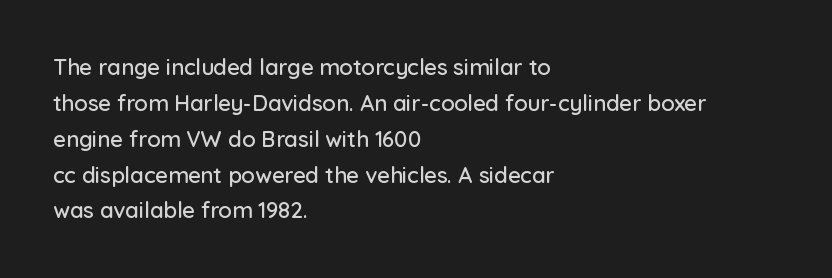
The image shows 22 px text type, upright; set left-aligned, normal line spacing (1.63x), normal letter spacing, not underlined.
